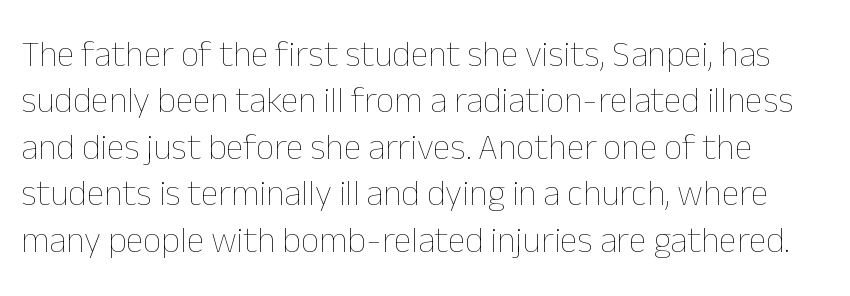
{"italic": "no", "bold": "no", "weight": "thin", "width": "normal", "stroke_contrast": "low", "x_height": "medium", "monospaced": "no", "underline": "no", "line_spacing": "normal", "line_spacing_ratio": 1.29, "letter_spacing": "normal", "letter_spacing_em": 0.0, "glyph_px": 36}
